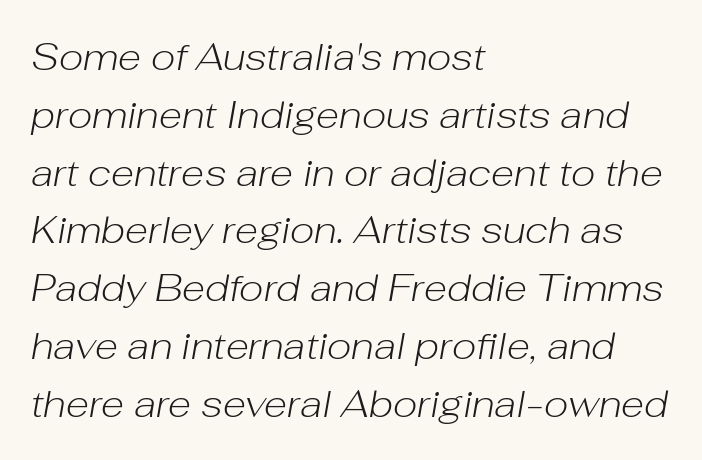
Q: Is the text bold? A: No.
Q: Is the text italic (slanted)? A: Yes, it leans right by about 10 degrees.
Q: Is the text underlined? A: No.
Q: How is the paragraph aligned? A: Left-aligned.
Q: Is the spacing between letters normal or unusually wide? A: Normal.
Q: Is the spacing between lines tight, normal or loose? A: Normal.
Q: Width (condensed, normal, or wide)? A: Normal.
Q: Stroke contrast? A: Low.
Q: x-height? A: Medium.
Q: Monospaced? A: No.
